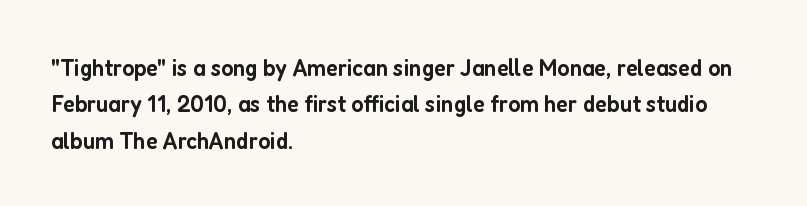
A somewhat darkened texture: the type is semibold rather than bold. If you drew a ruler down the left edge, every line would touch it. The zone under the glyphs is completely vacant. Ascenders rise straight up at ninety degrees. Caption: standard tracking, unaltered. Each new line begins a customary step beneath the previous one.
